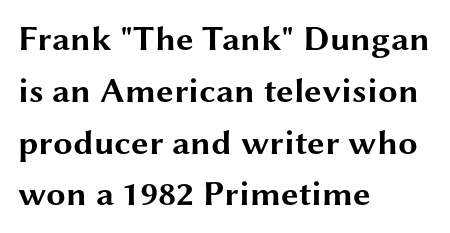
Words float on clear page, feet unadorned. The letterforms sit shoulder to shoulder at normal distance. Every character sits straight up, as roman type does. Grotesque or geometric, the face here clearly has no serifs.
